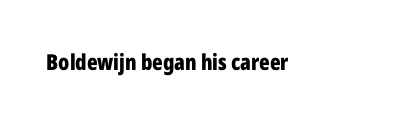
Observe the ordinary spacing: letters are neighbours, not strangers. It's the straight-up-and-down kind of type. Students, this is bold: see how much ink each stroke carries. Compared with a centered layout, this one pins lines to the left instead.
